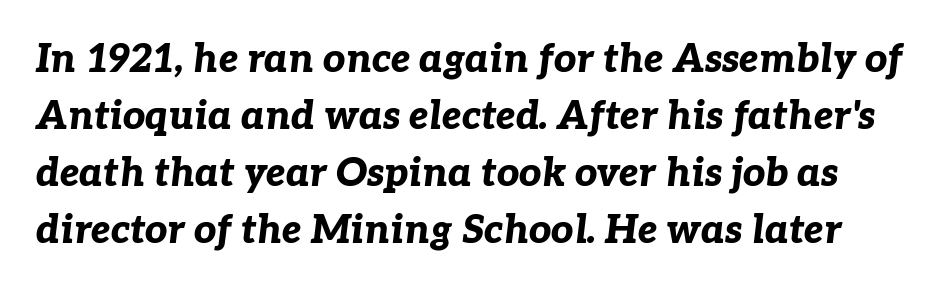
Q: Is the text bold? A: Yes.
Q: Is the text italic (slanted)? A: Yes, it leans right by about 7 degrees.
Q: Is the text underlined? A: No.
Q: Is the spacing between letters normal or unusually wide? A: Normal.
Q: Is the spacing between lines tight, normal or loose? A: Normal.
Q: Width (condensed, normal, or wide)? A: Normal.
Q: Stroke contrast? A: Low.
Q: x-height? A: Medium.
Q: Monospaced? A: No.
